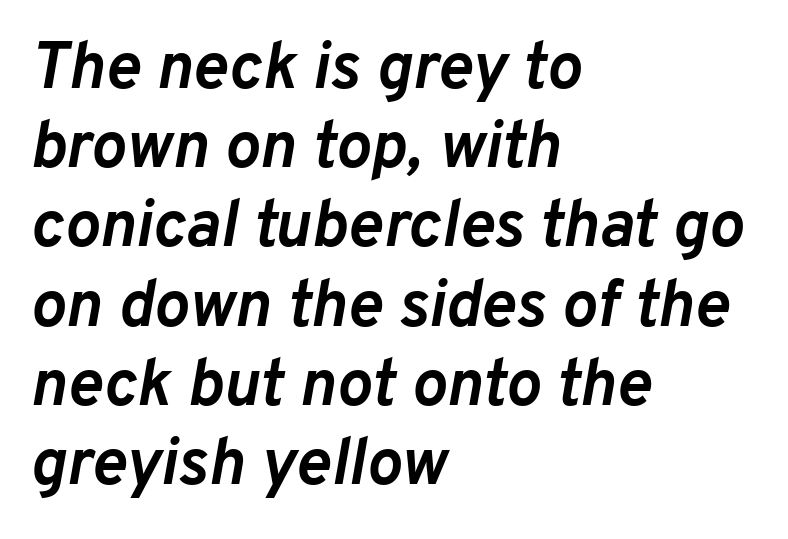
{"italic": "yes", "lean": "right", "slant_degrees": 10, "bold": "yes", "weight": "semibold", "width": "normal", "stroke_contrast": "low", "x_height": "medium", "monospaced": "no", "underline": "no", "align": "left", "line_spacing_ratio": 1.2, "letter_spacing": "normal", "letter_spacing_em": 0.0, "glyph_px": 66}
